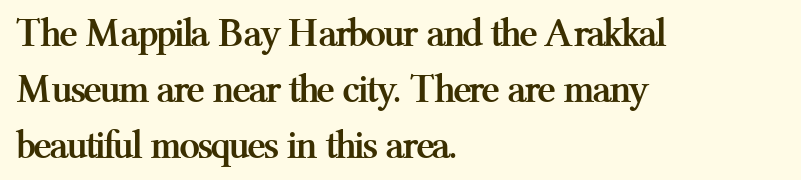
Q: Is the text bold? A: Yes.
Q: Is the text italic (slanted)? A: No, it is upright.
Q: Is the typeface a serif or a sans-serif typeface? A: Serif.
Q: Is the text underlined? A: No.
Q: How is the paragraph aligned? A: Left-aligned.
Q: Is the spacing between letters normal or unusually wide? A: Normal.
Q: Is the spacing between lines tight, normal or loose? A: Normal.
Q: Width (condensed, normal, or wide)? A: Normal.
Q: Stroke contrast? A: Medium.
Q: x-height? A: Medium.
Q: Monospaced? A: No.
